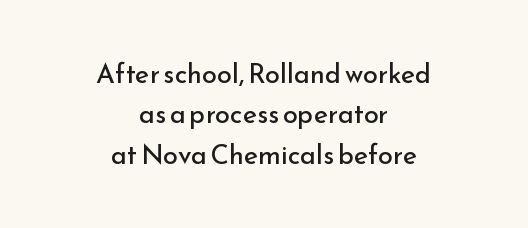
Unmarked baselines from the first word to the last. Is this a heavy cut? Hardly; it is regular or lighter. Line starts and ends both wander, symmetrically. The specimen reads as upright at a glance. Regarding leading, the lines here are spaced in the standard way.
